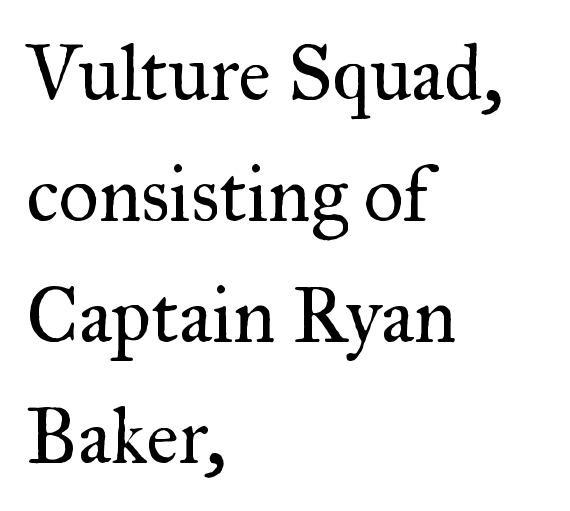
The image shows 78 px regular-weight serif type, upright; set left-aligned, normal line spacing (1.55x), normal letter spacing, not underlined; medium stroke contrast and a small x-height.
